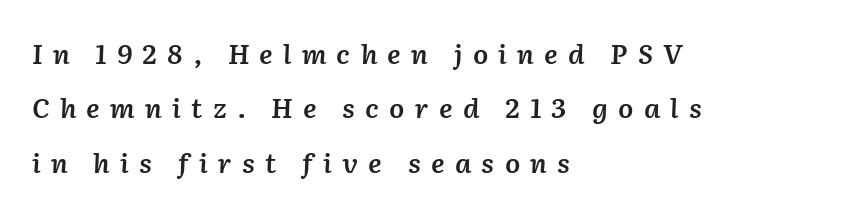
Q: Is the text bold? A: Semi-bold.
Q: Is the text italic (slanted)? A: Yes, it leans right by about 2 degrees.
Q: Is the text underlined? A: No.
Q: How is the paragraph aligned? A: Left-aligned.
Q: Is the spacing between letters normal or unusually wide? A: Unusually wide.
Q: Is the spacing between lines tight, normal or loose? A: Loose.
